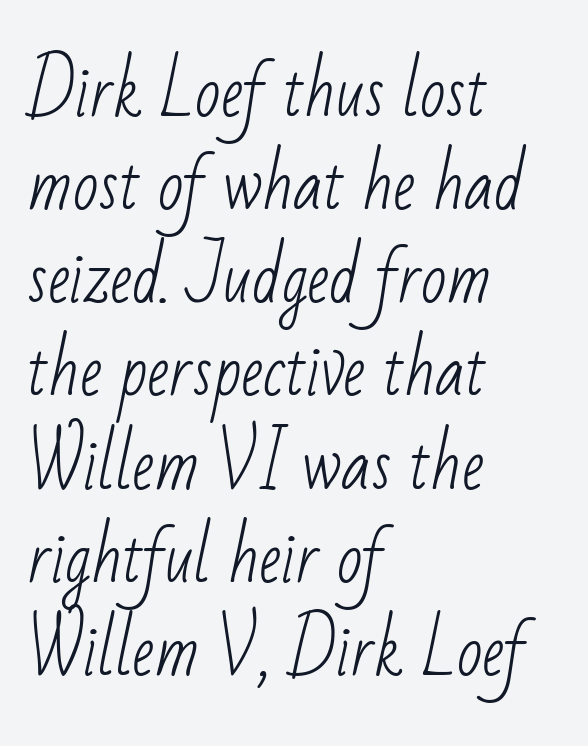
{"serif": "no", "bold": "no", "weight": "light", "width": "condensed", "stroke_contrast": "low", "x_height": "small", "monospaced": "no", "underline": "no", "align": "left", "line_spacing": "normal", "line_spacing_ratio": 1.39, "letter_spacing": "normal", "letter_spacing_em": 0.0, "glyph_px": 67}
